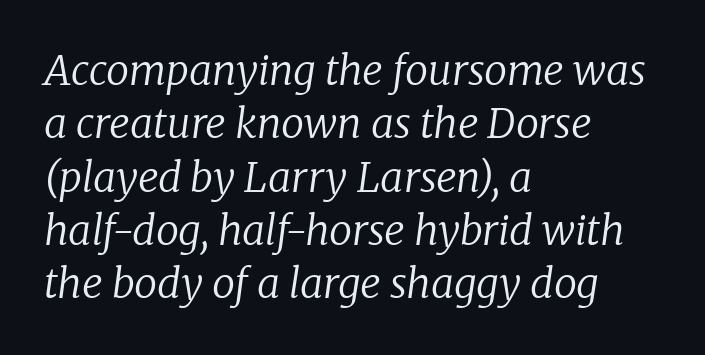
Q: Is the text bold? A: No.
Q: Is the text italic (slanted)? A: Yes, it leans right by about 8 degrees.
Q: Is the typeface a serif or a sans-serif typeface? A: Serif.
Q: Is the text underlined? A: No.
Q: How is the paragraph aligned? A: Left-aligned.
Q: Is the spacing between letters normal or unusually wide? A: Normal.
Q: Is the spacing between lines tight, normal or loose? A: Normal.
Q: Width (condensed, normal, or wide)? A: Normal.
Q: Stroke contrast? A: Low.
Q: x-height? A: Medium.
Q: Monospaced? A: No.
